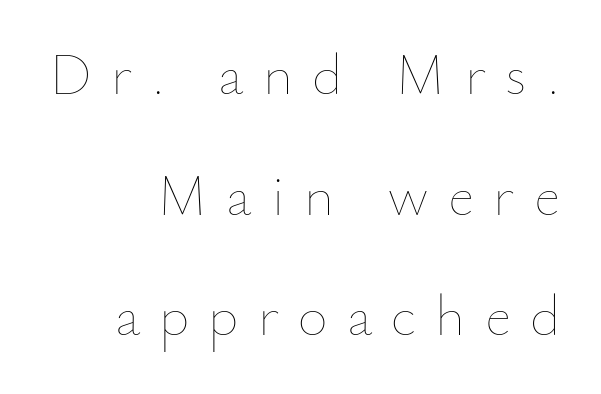
These lines are rendered in a variable-pitch font. This block would shrink considerably if given ordinary leading; it's expanded now. The text block is weighted toward the right margin, trailing off unevenly leftward. The area under the type is left untouched. You can tell it's not italic because the verticals are truly vertical. Vertical stems look standard width or narrower in stroke.
